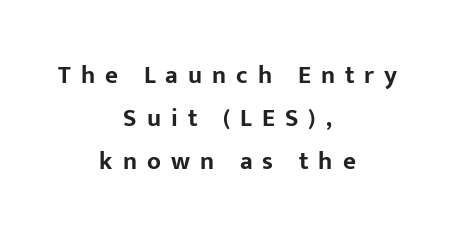
The image shows 25 px bold type, upright; set centered, line spacing 1.72x, unusually wide letter spacing (+0.4 em), not underlined.
